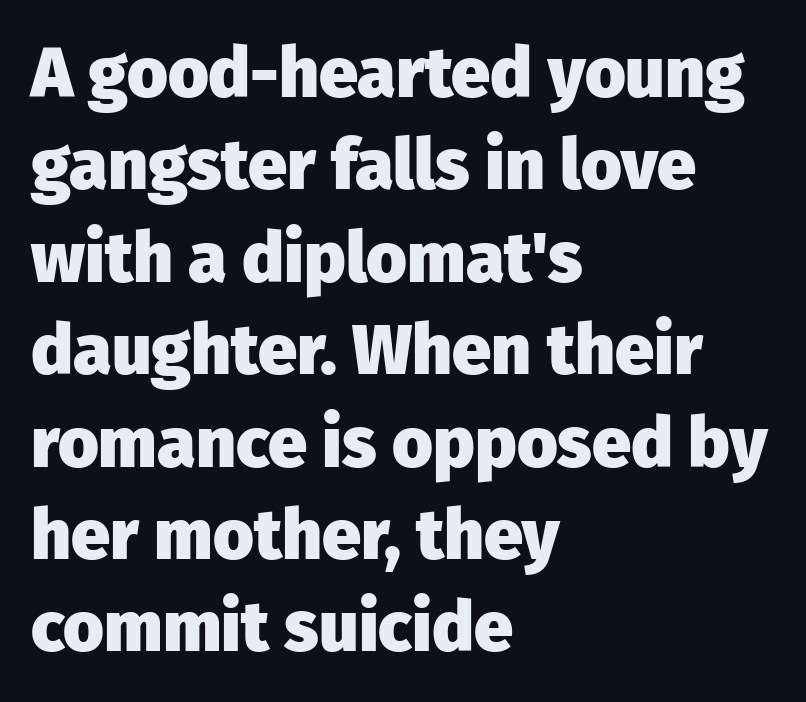
The image shows 70 px heavy sans-serif type, upright; set left-aligned, normal line spacing (1.32x), normal letter spacing, not underlined; low stroke contrast and a medium x-height.
